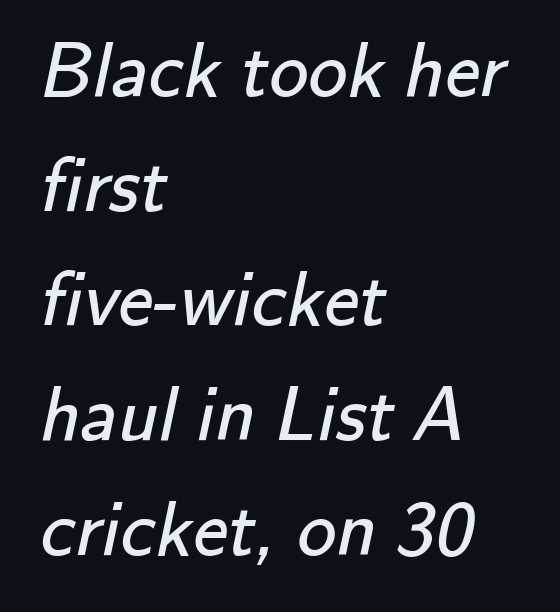
Q: Is the text bold? A: No.
Q: Is the typeface a serif or a sans-serif typeface? A: Sans-serif.
Q: Is the text underlined? A: No.
Q: How is the paragraph aligned? A: Left-aligned.
Q: Is the spacing between letters normal or unusually wide? A: Normal.
Q: Is the spacing between lines tight, normal or loose? A: Normal.
Q: Width (condensed, normal, or wide)? A: Normal.
Q: Stroke contrast? A: Low.
Q: x-height? A: Small.
Q: Monospaced? A: No.
